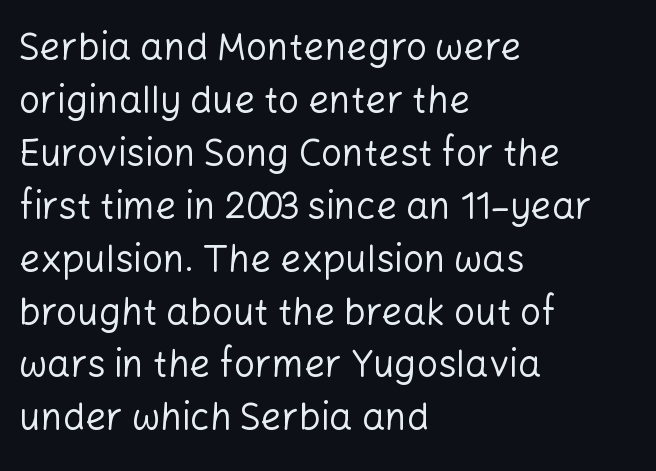
The image shows 37 px regular-weight sans-serif type, upright; set left-aligned, normal line spacing (1.43x), normal letter spacing, not underlined; low stroke contrast and a medium x-height.
